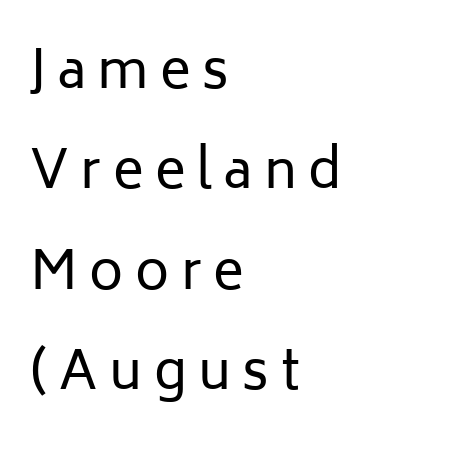
This sample is left-justified, so line endings fall wherever the words run out. Typographically, this falls in the sans-serif category. The typography opts for an upright posture over an oblique one. This block would shrink considerably if given ordinary leading; it's expanded now. The horizontal fit of the characters is loose and conspicuously gappy. Think of a printed novel: that variable character pitch is what you see here.
